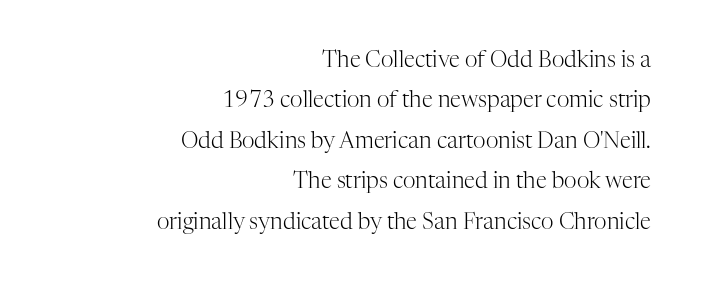
The image shows 22 px text type, upright; set right-aligned, line spacing 1.84x, normal letter spacing, not underlined.
